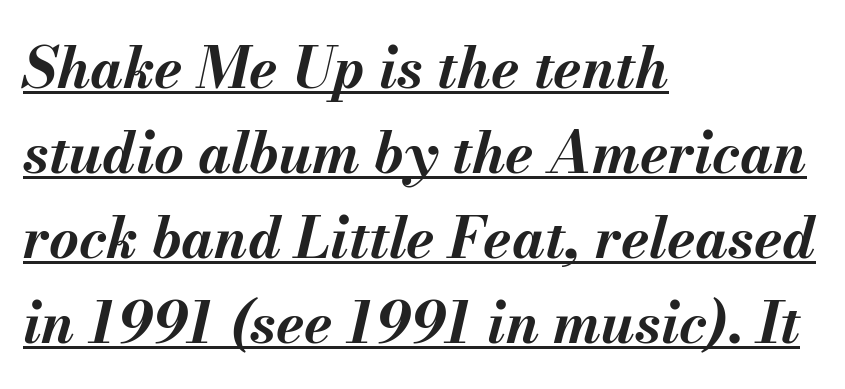
Q: Is the text bold? A: Yes.
Q: Is the text italic (slanted)? A: Yes, it leans right by about 13 degrees.
Q: Is the text underlined? A: Yes.
Q: How is the paragraph aligned? A: Left-aligned.
Q: Is the spacing between letters normal or unusually wide? A: Normal.
Q: Is the spacing between lines tight, normal or loose? A: Normal.
Q: Width (condensed, normal, or wide)? A: Normal.
Q: Stroke contrast? A: Medium.
Q: x-height? A: Small.
Q: Monospaced? A: No.
